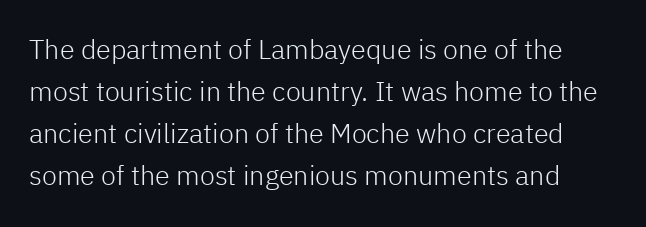
The words here are not underlined. No heavy texture on the line: the type isn't bold. Interline gaps are of average width in this sample. No extra tracking has been applied to these lines.
